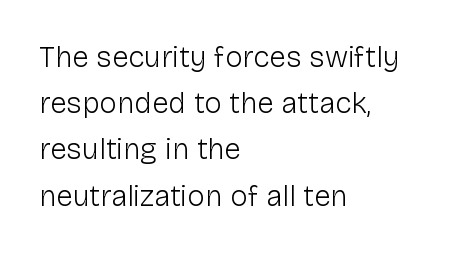
Q: Is the text bold? A: No.
Q: Is the text italic (slanted)? A: No, it is upright.
Q: Is the typeface a serif or a sans-serif typeface? A: Sans-serif.
Q: Is the text underlined? A: No.
Q: How is the paragraph aligned? A: Left-aligned.
Q: Is the spacing between letters normal or unusually wide? A: Normal.
Q: Is the spacing between lines tight, normal or loose? A: Normal.
Q: Width (condensed, normal, or wide)? A: Normal.
Q: Stroke contrast? A: Low.
Q: x-height? A: Medium.
Q: Monospaced? A: No.
